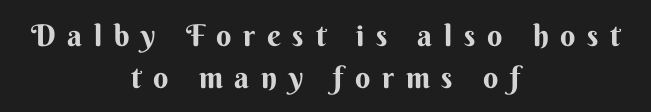
The image shows 30 px bold sans-serif type, upright; set centered, normal line spacing (1.4x), unusually wide letter spacing (+0.39 em), not underlined; medium stroke contrast and a small x-height.
